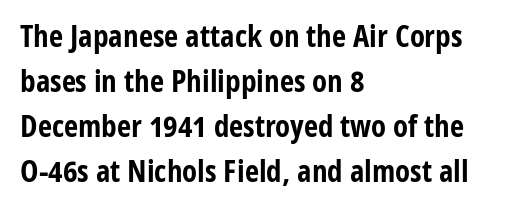
Between one letter and the next there's only the usual sliver of space. Students, observe: this is what conventionally led text looks like. Are there feet on the stems? There aren't — it's a sans. The passage shown is typed in a proportional face where columns would drift. The space directly below the letters is spotless. Compared with a centered layout, this one pins lines to the left instead.
